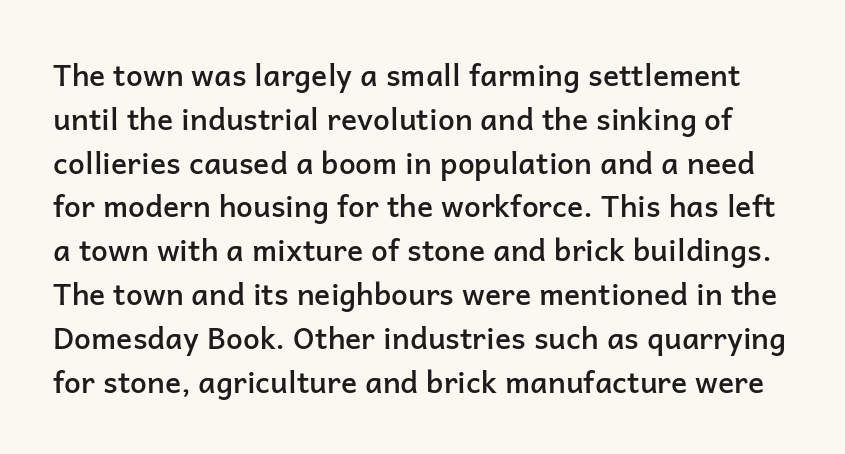
{"serif": "no", "italic": "no", "bold": "semi", "weight": "semibold", "width": "normal", "stroke_contrast": "low", "x_height": "medium", "monospaced": "no", "underline": "no", "line_spacing": "normal", "line_spacing_ratio": 1.46, "letter_spacing": "normal", "letter_spacing_em": 0.0, "glyph_px": 30}
